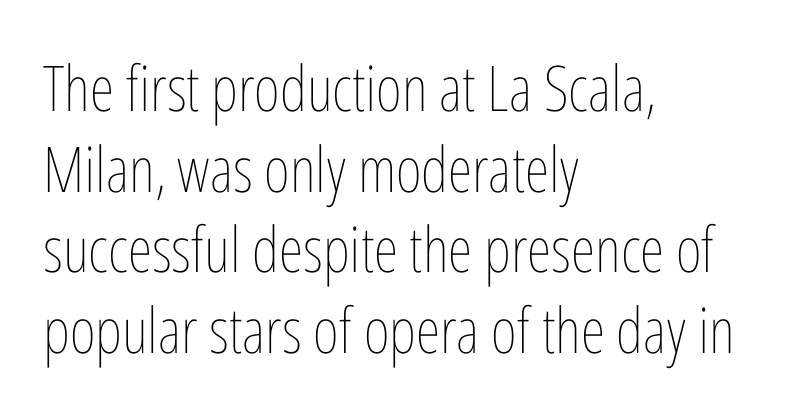
Q: Is the text bold? A: No.
Q: Is the text italic (slanted)? A: No, it is upright.
Q: Is the text underlined? A: No.
Q: How is the paragraph aligned? A: Left-aligned.
Q: Is the spacing between letters normal or unusually wide? A: Normal.
Q: Is the spacing between lines tight, normal or loose? A: Normal.
Q: Width (condensed, normal, or wide)? A: Condensed.
Q: Stroke contrast? A: Low.
Q: x-height? A: Medium.
Q: Monospaced? A: No.
